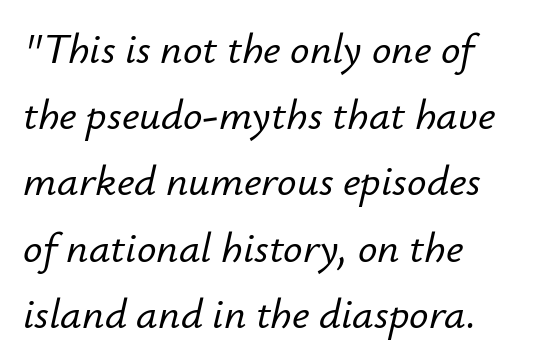
{"italic": "yes", "lean": "right", "slant_degrees": 12, "width": "normal", "stroke_contrast": "low", "x_height": "small", "monospaced": "no", "underline": "no", "align": "left", "line_spacing": "normal", "line_spacing_ratio": 1.54, "letter_spacing": "normal", "letter_spacing_em": 0.0, "glyph_px": 43}
